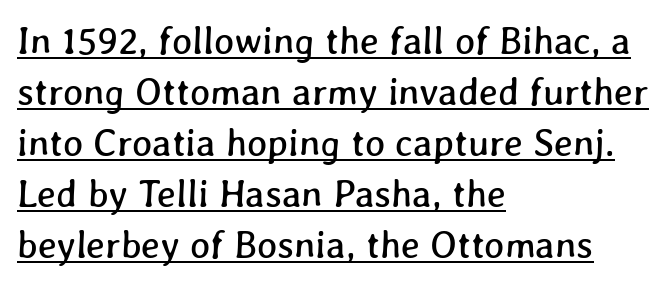
These lines are set flush left with a ragged right edge. The space between consecutive lines is moderate. Notice how a bar underscores the lettering throughout. You could not count columns in this text — the font is proportionally spaced. Between one letter and the next there's only the usual sliver of space.
